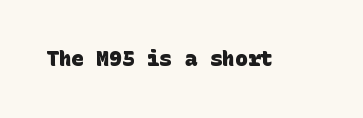
On the weight axis this lands at bold, roughly 700. Spacing between characters is what you'd get straight out of the box. Check under the words: just untouched page.
